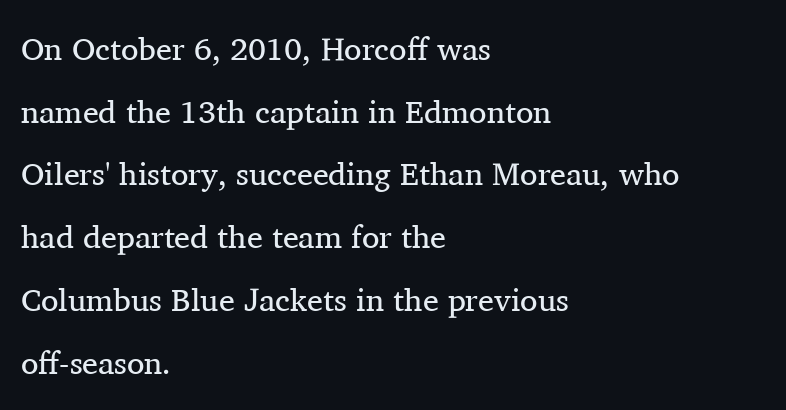
You can tell from the footed stems that serif type was used. Look at the tracking — it's just the regular setting, nothing added. No heavy texture on the line: the type isn't bold. Has an underline been added? It has not. The letters advance in unequal steps, a hallmark of proportional type. When letters stand straight like this, we call the style roman or upright.
